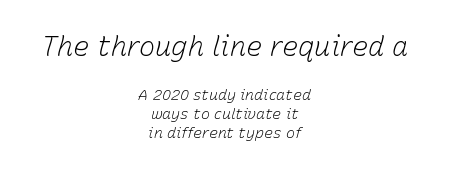
Q: Is the text bold? A: No.
Q: Is the text italic (slanted)? A: Yes, it leans right by about 15 degrees.
Q: Is the text underlined? A: No.
Q: How is the paragraph aligned? A: Centered.
Q: Is the spacing between letters normal or unusually wide? A: Normal.
Q: Is the spacing between lines tight, normal or loose? A: Normal.
Q: Which block of text is set in a larger size, the first (top) or the second (bottom)? A: The first (top) one.
